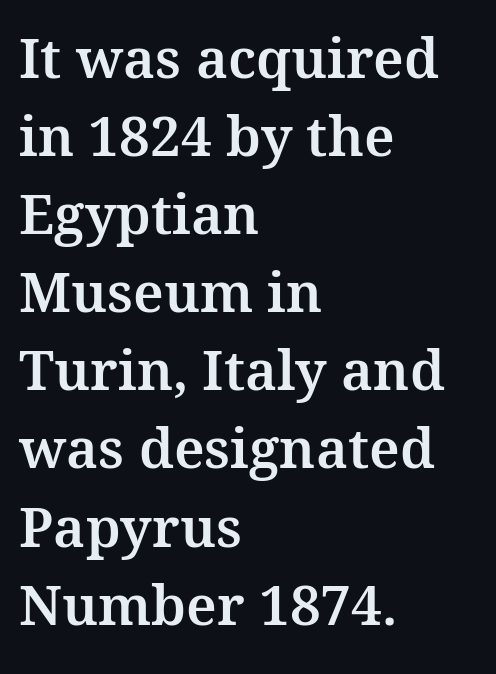
All the whitespace from short lines collects on the right. Proportional: the letters do not fall into vertical columns. This rendering leaves character spacing at its baseline value. Characters remain perfectly vertical along every line. Old-style or modern, the face here clearly has serifs.
